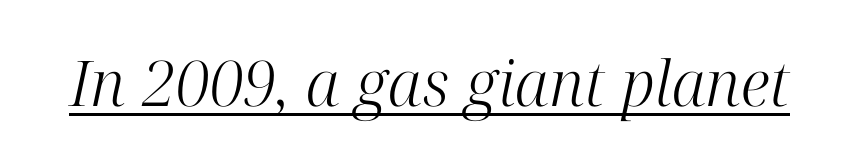
Q: Is the text bold? A: No.
Q: Is the text italic (slanted)? A: Yes, it leans right by about 12 degrees.
Q: Is the typeface a serif or a sans-serif typeface? A: Serif.
Q: Is the text underlined? A: Yes.
Q: Is the spacing between letters normal or unusually wide? A: Normal.
Q: Width (condensed, normal, or wide)? A: Normal.
Q: Stroke contrast? A: High.
Q: x-height? A: Medium.
Q: Monospaced? A: No.
